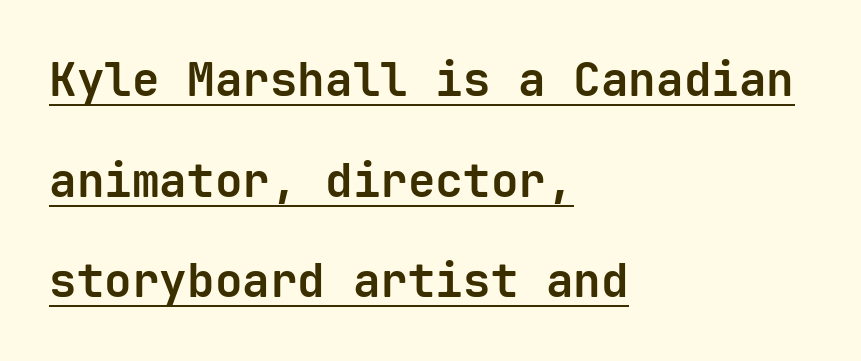
{"serif": "no", "italic": "no", "bold": "yes", "weight": "bold", "width": "normal", "stroke_contrast": "low", "x_height": "medium", "monospaced": "yes", "underline": "yes", "align": "left", "line_spacing": "loose", "line_spacing_ratio": 2.19, "letter_spacing": "normal", "letter_spacing_em": 0.0, "glyph_px": 46}
